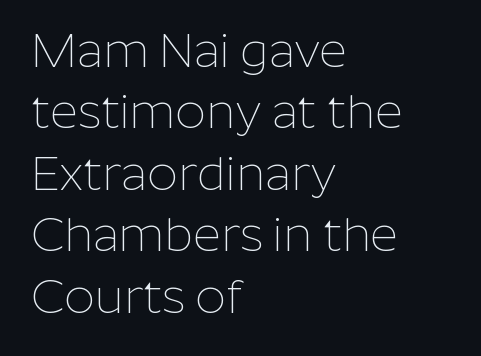
{"serif": "no", "italic": "no", "bold": "no", "weight": "thin", "width": "normal", "stroke_contrast": "low", "x_height": "medium", "monospaced": "no", "underline": "no", "align": "left", "line_spacing": "normal", "line_spacing_ratio": 1.28, "letter_spacing": "normal", "letter_spacing_em": 0.0, "glyph_px": 48}
